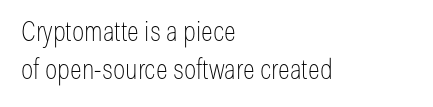
{"serif": "no", "italic": "no", "bold": "no", "weight": "thin", "width": "condensed", "stroke_contrast": "low", "x_height": "medium", "monospaced": "no", "underline": "no", "align": "left", "line_spacing": "normal", "line_spacing_ratio": 1.34, "letter_spacing": "normal", "letter_spacing_em": 0.0, "glyph_px": 28}
